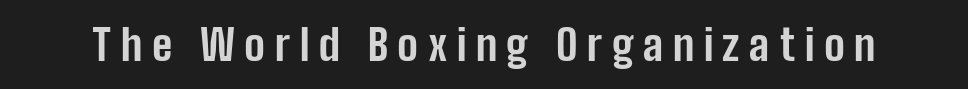
The image shows 43 px bold, condensed sans-serif type, upright; set unusually wide letter spacing (+0.22 em), not underlined; low stroke contrast and a medium x-height.
